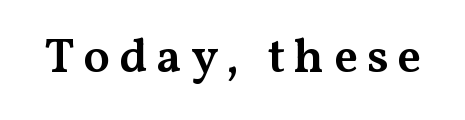
The image shows 48 px semibold, wide serif type, upright; set not underlined; medium stroke contrast and a medium x-height.
